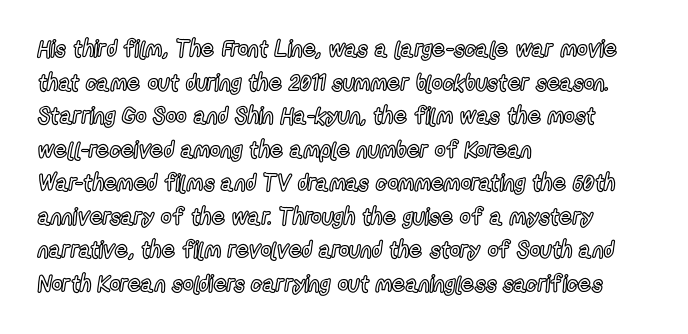
Notice how the passage keeps a crisp vertical edge on the left only. The passage shown is not underscored anywhere. Tracking value appears to be zero — textbook default spacing.
